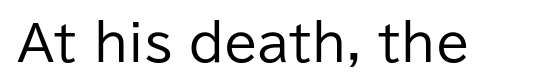
The image shows 49 px regular-weight sans-serif type, upright; set normal letter spacing, not underlined; low stroke contrast and a medium x-height.
